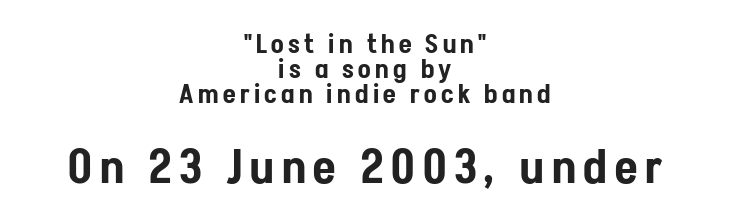
{"serif": "no", "italic": "no", "width": "condensed", "stroke_contrast": "low", "x_height": "medium", "monospaced": "no", "underline": "no", "align": "center", "line_spacing": "tight", "line_spacing_ratio": 0.96, "larger_block": "second", "size_ratio": 1.77, "glyph_px": 46}
